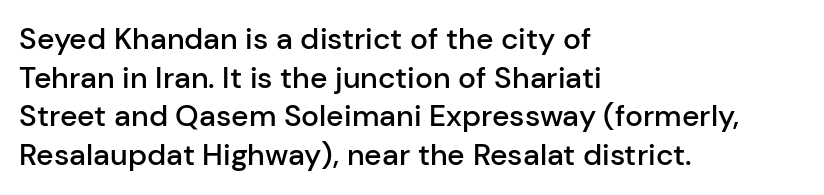
The image shows 30 px semibold sans-serif type, upright; set left-aligned, normal line spacing (1.29x), normal letter spacing, not underlined; low stroke contrast and a medium x-height.
